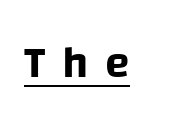
The image shows 45 px sans-serif type, upright; set unusually wide letter spacing (+0.37 em), underlined; low stroke contrast and a large x-height.
